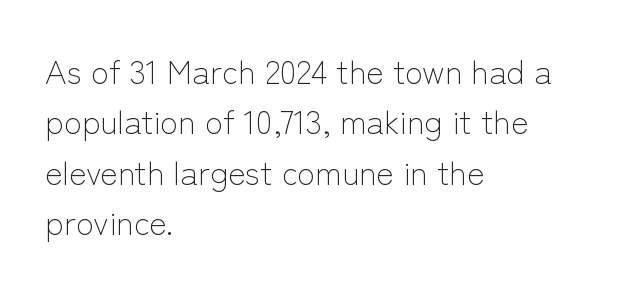
{"serif": "no", "italic": "no", "bold": "no", "weight": "light", "width": "normal", "stroke_contrast": "low", "x_height": "medium", "monospaced": "no", "underline": "no", "align": "left", "line_spacing": "normal", "line_spacing_ratio": 1.53, "letter_spacing": "normal", "letter_spacing_em": 0.0, "glyph_px": 33}
